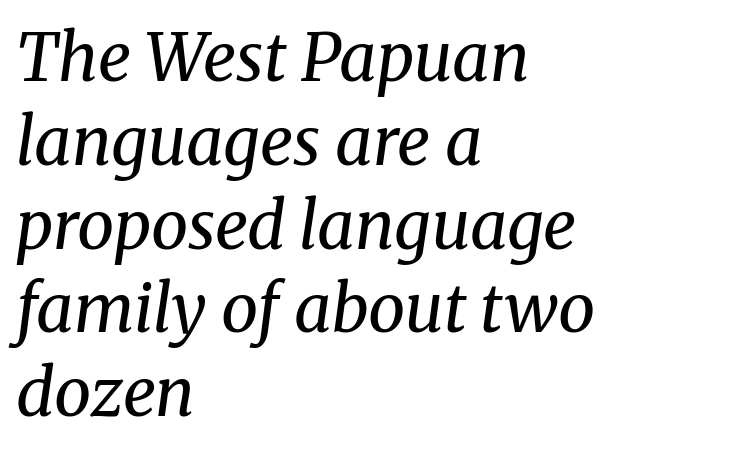
The rendering anchors every line to the left-hand side. Spacing verdict: proportional, widths tailored to each character. Rendered with sloped, italic letterforms. The rows are spaced the way most documents space them.
